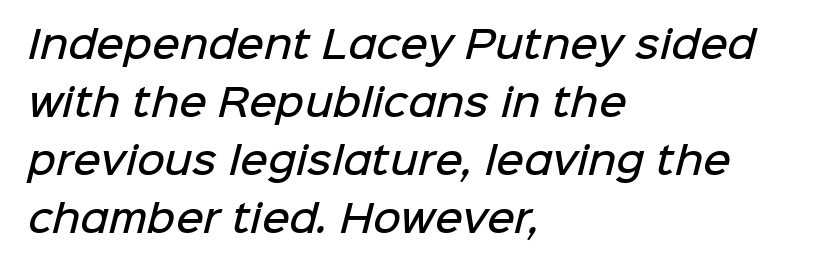
One glance says typical: line gaps are just what's usual. The letters advance in unequal steps, a hallmark of proportional type. There is no visible air inserted between adjacent glyphs. Type style note: lacks serifs.
